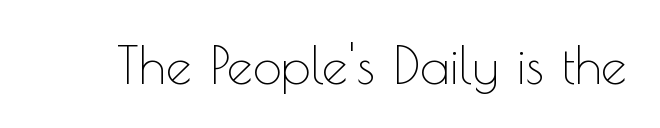
The weight would be labelled regular, book, light, or lighter still. Type style note: lacks serifs. Proportional: the letters do not fall into vertical columns. If you drew a line through each stem, it would be perfectly vertical.
